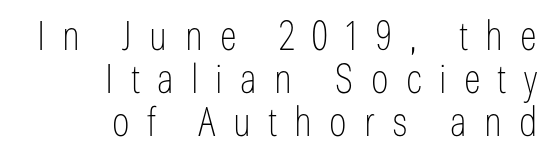
Weight class: somewhere from thin through regular. Leading: reduced. The typography opts for an upright posture over an oblique one. Looks like regular typesetting: each glyph gets only the width it needs. The specimen omits any rule beneath the text block's lines.
